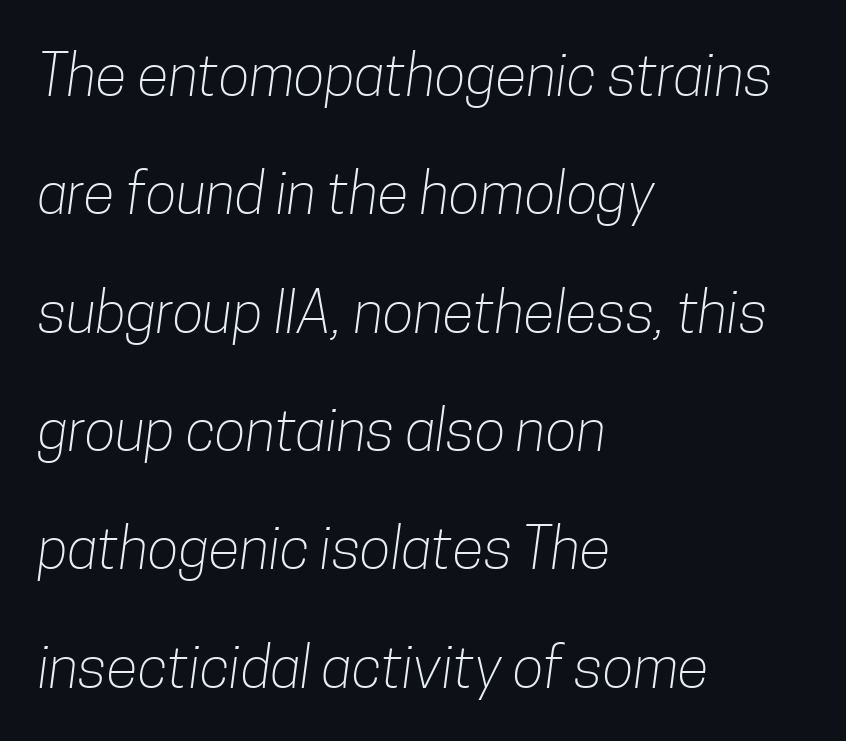
Q: Is the text bold? A: No.
Q: Is the typeface a serif or a sans-serif typeface? A: Sans-serif.
Q: Is the text underlined? A: No.
Q: How is the paragraph aligned? A: Left-aligned.
Q: Is the spacing between letters normal or unusually wide? A: Normal.
Q: Is the spacing between lines tight, normal or loose? A: Loose.
Q: Width (condensed, normal, or wide)? A: Condensed.
Q: Stroke contrast? A: Low.
Q: x-height? A: Medium.
Q: Monospaced? A: No.
